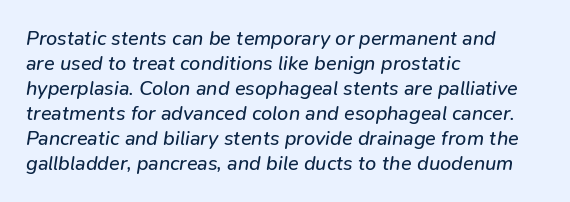
Q: Is the text bold? A: No.
Q: Is the text italic (slanted)? A: Yes, it leans right by about 9 degrees.
Q: Is the text underlined? A: No.
Q: How is the paragraph aligned? A: Left-aligned.
Q: Is the spacing between letters normal or unusually wide? A: Normal.
Q: Is the spacing between lines tight, normal or loose? A: Normal.
